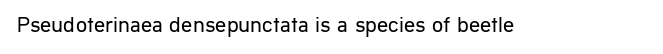
{"italic": "no", "bold": "no", "underline": "no", "letter_spacing": "normal", "letter_spacing_em": 0.0, "glyph_px": 22}
